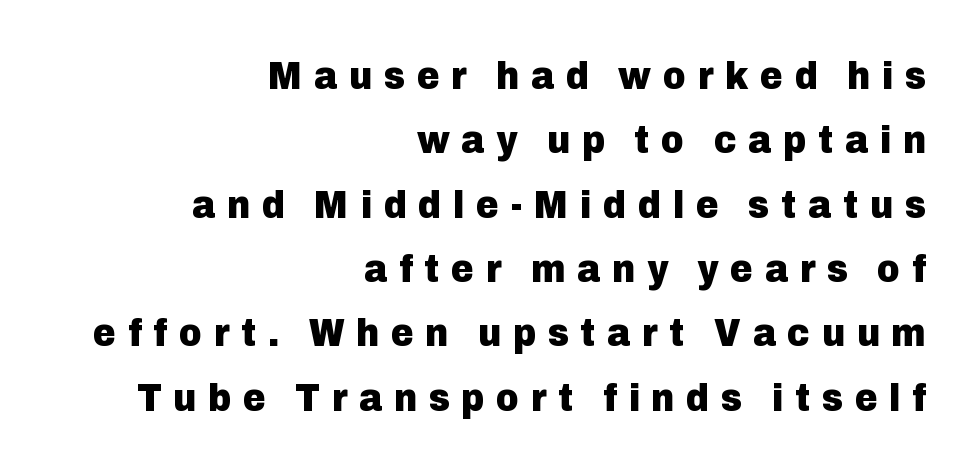
The image shows 39 px heavy sans-serif type, upright; set right-aligned, normal line spacing (1.65x), unusually wide letter spacing (+0.3 em), not underlined; low stroke contrast and a medium x-height.
